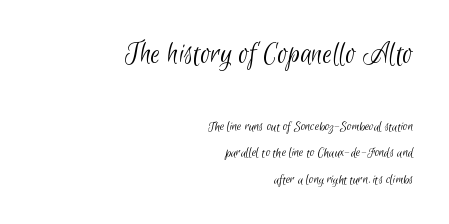
{"serif": "no", "bold": "no", "weight": "light", "width": "condensed", "stroke_contrast": "low", "x_height": "small", "monospaced": "no", "underline": "no", "align": "right", "line_spacing_ratio": 1.86, "letter_spacing": "normal", "letter_spacing_em": 0.0, "larger_block": "first", "size_ratio": 2.21, "glyph_px": 31}
